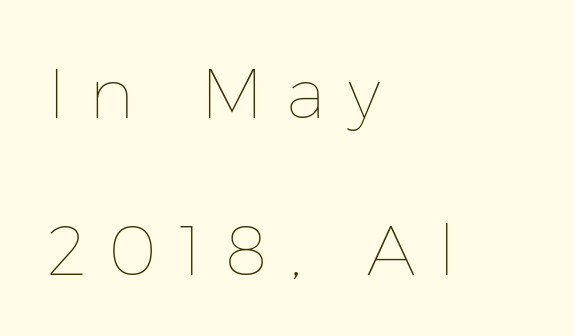
The specimen reads as upright at a glance. Note the varied advance widths — an 'i' is clearly narrower than an 'm'. The weight would be labelled regular, book, light, or lighter still. The lines are quadded left.
